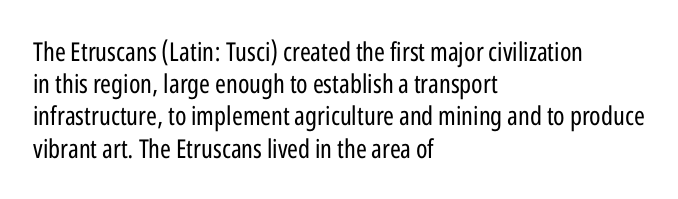
Q: Is the text bold? A: No.
Q: Is the text italic (slanted)? A: No, it is upright.
Q: Is the text underlined? A: No.
Q: How is the paragraph aligned? A: Left-aligned.
Q: Is the spacing between letters normal or unusually wide? A: Normal.
